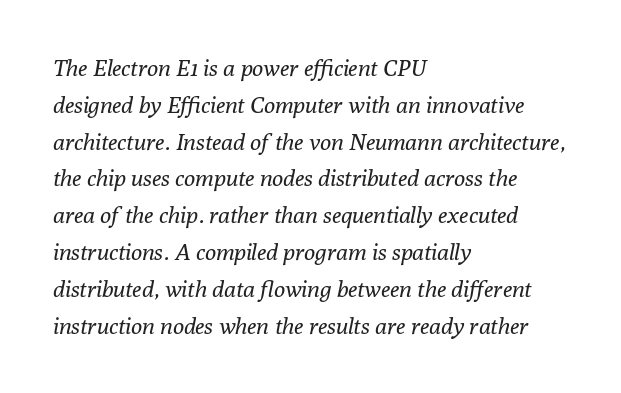
Q: Is the text bold? A: No.
Q: Is the text italic (slanted)? A: Yes, it leans right by about 10 degrees.
Q: Is the text underlined? A: No.
Q: How is the paragraph aligned? A: Left-aligned.
Q: Is the spacing between letters normal or unusually wide? A: Normal.
Q: Is the spacing between lines tight, normal or loose? A: Normal.
